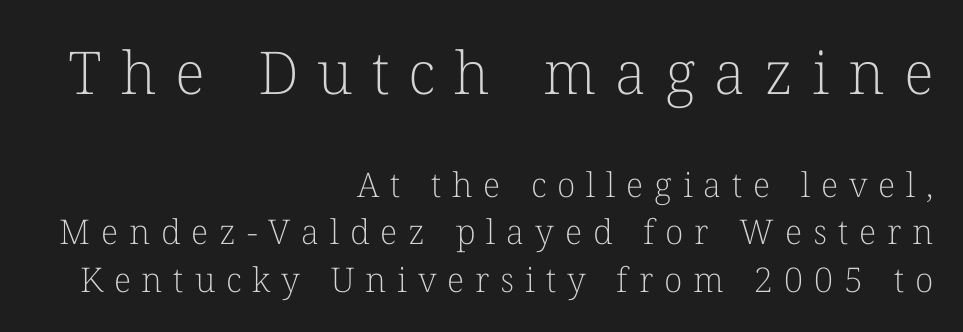
The image shows 59 px light serif type, upright; set right-aligned, normal line spacing (1.4x), unusually wide letter spacing (+0.32 em), not underlined; the first (top) block is 1.74x larger; low stroke contrast and a medium x-height.
